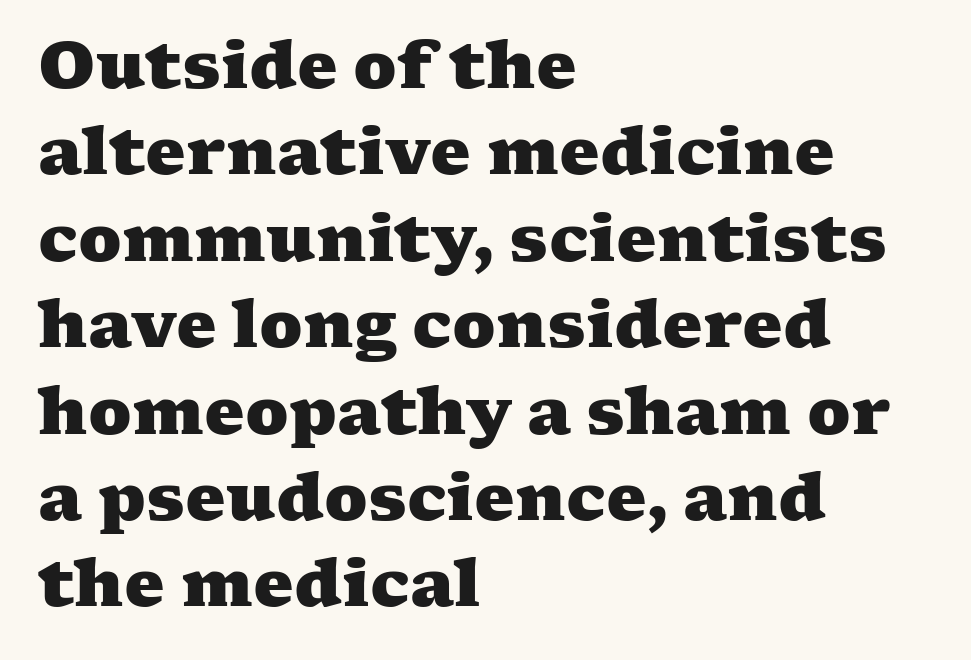
Q: Is the text bold? A: Yes.
Q: Is the typeface a serif or a sans-serif typeface? A: Serif.
Q: Is the text underlined? A: No.
Q: How is the paragraph aligned? A: Left-aligned.
Q: Is the spacing between letters normal or unusually wide? A: Normal.
Q: Is the spacing between lines tight, normal or loose? A: Normal.
Q: Width (condensed, normal, or wide)? A: Wide.
Q: Stroke contrast? A: Medium.
Q: x-height? A: Medium.
Q: Monospaced? A: No.
